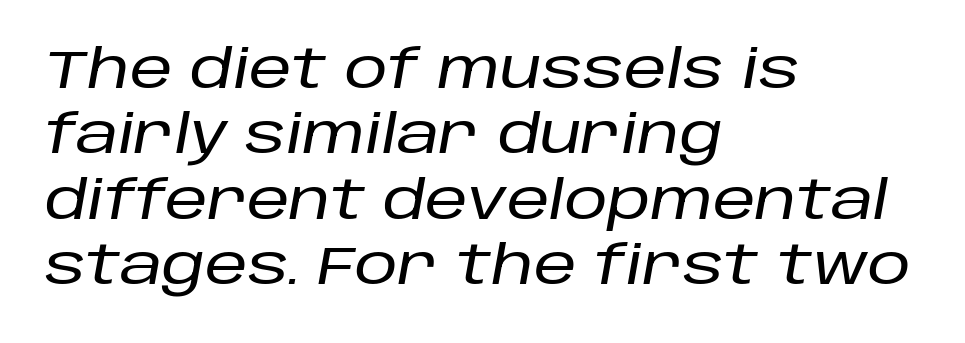
The image shows 54 px text type, italic (leaning right); set left-aligned, line spacing 1.21x, normal letter spacing, not underlined; low stroke contrast and a large x-height.
